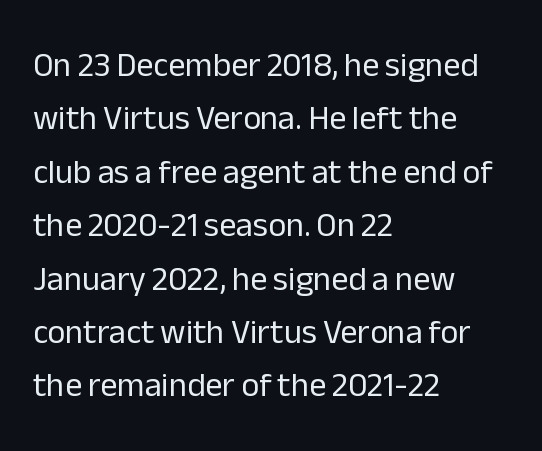
The font's upright variant was chosen for this text. Heft: none added — not bold. The characters display no serif detailing; their extremities are plain. Clear beneath every line of the passage. Here the designer chose a conventional face with non-uniform glyph widths.
